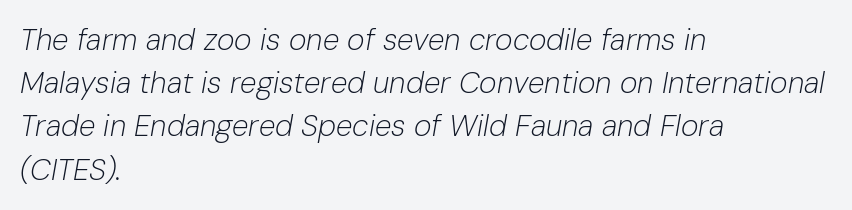
Q: Is the text bold? A: No.
Q: Is the text italic (slanted)? A: Yes, it leans right by about 10 degrees.
Q: Is the text underlined? A: No.
Q: How is the paragraph aligned? A: Left-aligned.
Q: Is the spacing between letters normal or unusually wide? A: Normal.
Q: Is the spacing between lines tight, normal or loose? A: Normal.
Q: Width (condensed, normal, or wide)? A: Normal.
Q: Stroke contrast? A: Low.
Q: x-height? A: Medium.
Q: Monospaced? A: No.
